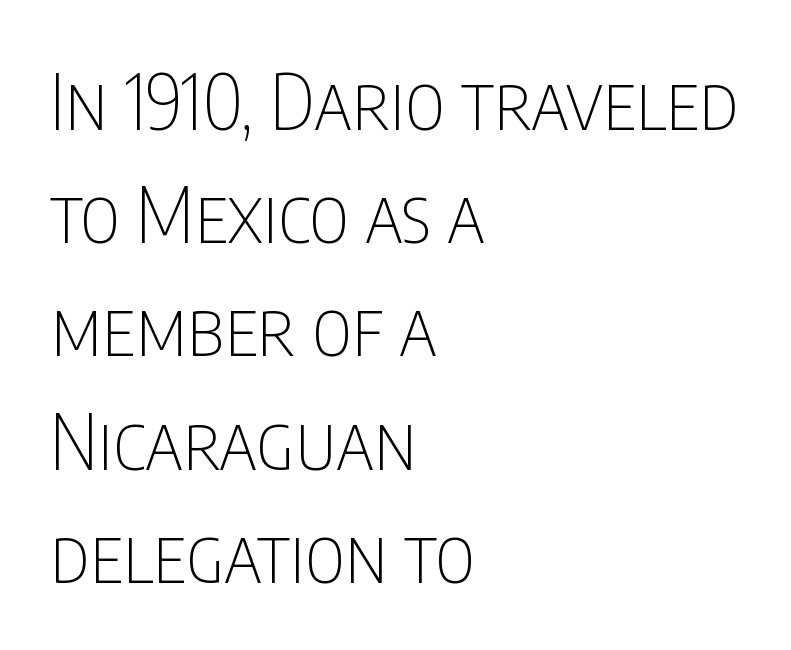
Is this a sans? Yes — the strokes have no serifs. Students, note that the glyphs here touch the page at normal intervals. Line beginnings align vertically; line endings do not. Whoever set this chose a conventional vertical rhythm.
